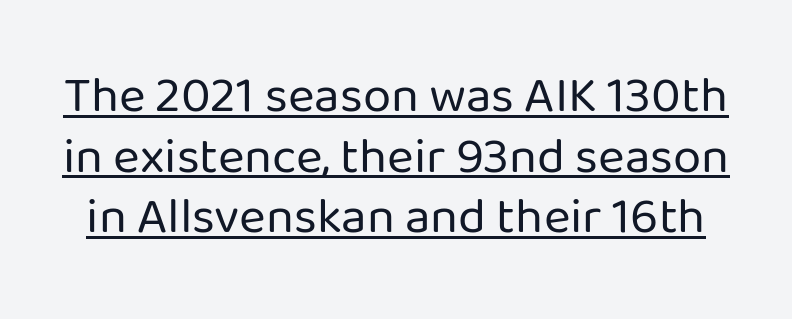
{"serif": "no", "italic": "no", "bold": "no", "weight": "regular", "width": "normal", "stroke_contrast": "low", "x_height": "medium", "monospaced": "no", "underline": "yes", "line_spacing_ratio": 1.19, "letter_spacing": "normal", "letter_spacing_em": 0.0, "glyph_px": 51}
